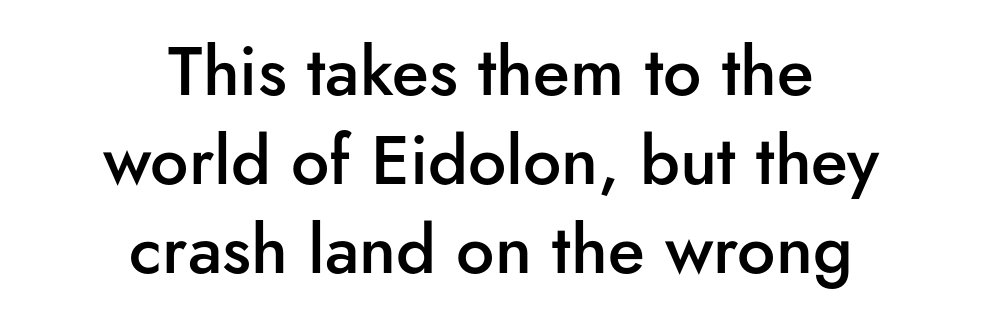
{"serif": "no", "italic": "no", "bold": "semi", "weight": "semibold", "width": "normal", "stroke_contrast": "low", "x_height": "small", "monospaced": "no", "underline": "no", "align": "center", "line_spacing": "normal", "line_spacing_ratio": 1.31, "letter_spacing": "normal", "letter_spacing_em": 0.0, "glyph_px": 68}
